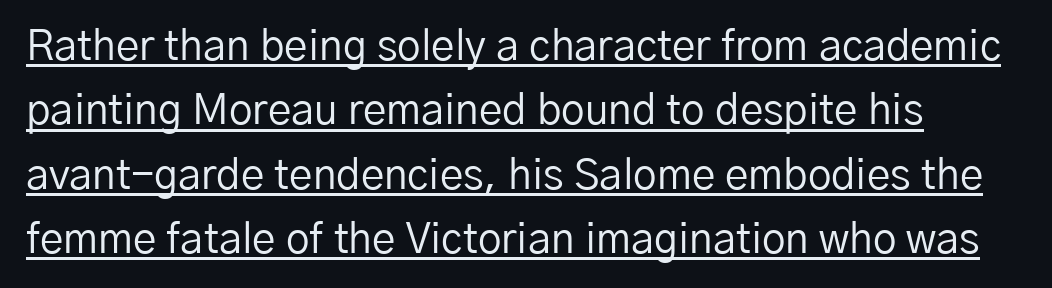
{"serif": "no", "italic": "no", "bold": "no", "weight": "regular", "width": "normal", "stroke_contrast": "low", "x_height": "medium", "monospaced": "no", "underline": "yes", "align": "left", "line_spacing": "normal", "line_spacing_ratio": 1.53, "letter_spacing": "normal", "letter_spacing_em": 0.0, "glyph_px": 42}
